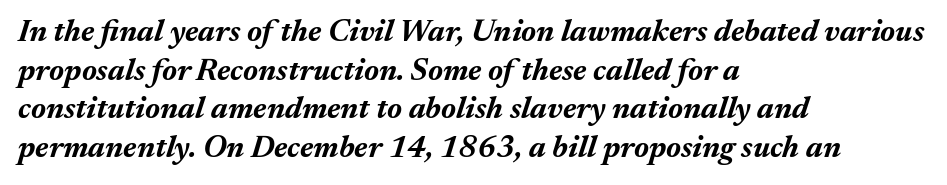
Q: Is the text bold? A: Yes.
Q: Is the text italic (slanted)? A: Yes, it leans right by about 17 degrees.
Q: Is the text underlined? A: No.
Q: How is the paragraph aligned? A: Left-aligned.
Q: Is the spacing between letters normal or unusually wide? A: Normal.
Q: Is the spacing between lines tight, normal or loose? A: Normal.
Q: Width (condensed, normal, or wide)? A: Normal.
Q: Stroke contrast? A: Medium.
Q: x-height? A: Medium.
Q: Monospaced? A: No.
